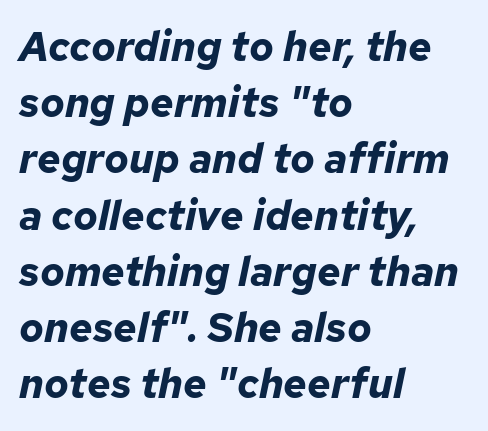
The image shows 41 px bold type, italic (leaning right); set left-aligned, normal line spacing (1.37x), normal letter spacing, not underlined; low stroke contrast and a medium x-height.
